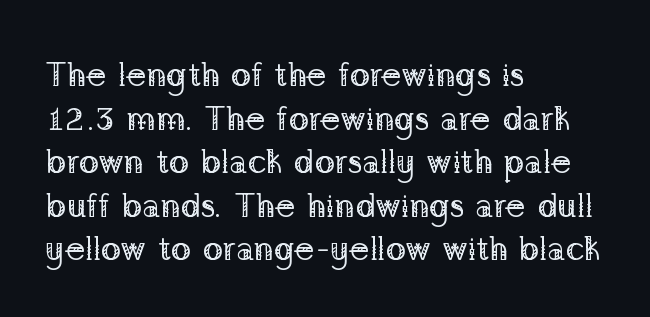
The image shows 34 px regular-weight serif type, upright; set left-aligned, normal line spacing (1.28x), normal letter spacing, not underlined; low stroke contrast and a medium x-height.
